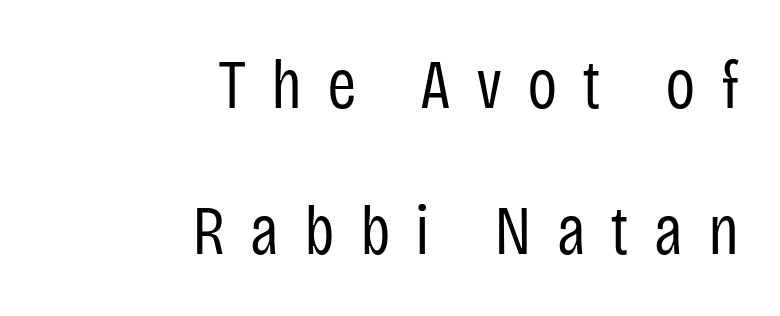
Vertical spacing — loose. The letters stand straight up with perfectly vertical stems. The space directly below the letters is spotless. Character widths vary here, with narrow letters taking less room than wide ones. Caption: expanded tracking, letters set apart. Alignment: flush right.
